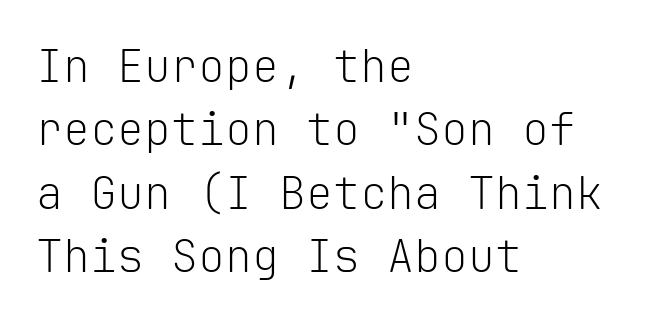
The image shows 45 px light sans-serif type, upright, monospaced; set left-aligned, normal line spacing (1.41x), normal letter spacing, not underlined; low stroke contrast and a medium x-height.
